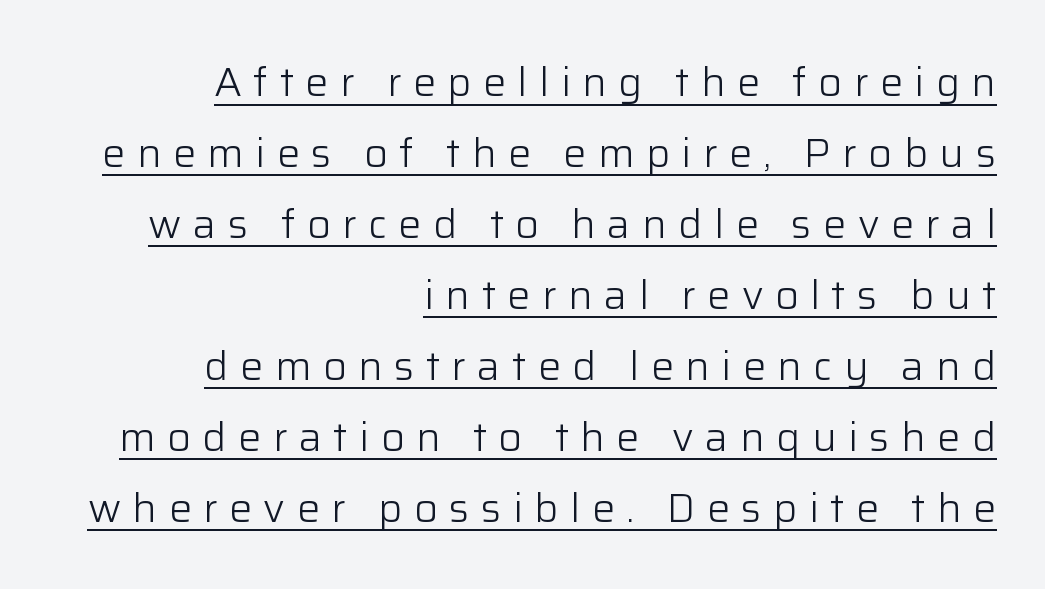
The image shows 41 px light sans-serif type, upright; set right-aligned, line spacing 1.73x, unusually wide letter spacing (+0.28 em), underlined; low stroke contrast and a medium x-height.
